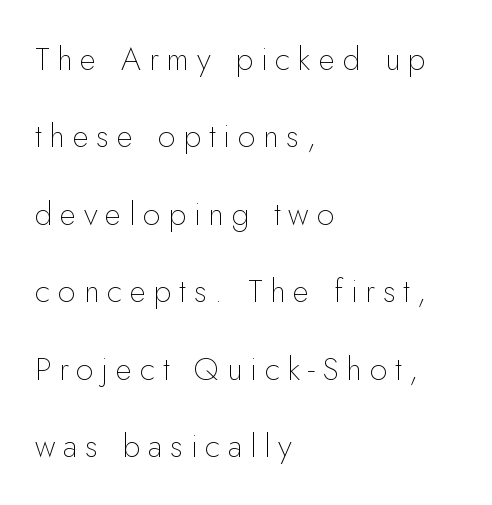
{"serif": "no", "italic": "no", "bold": "no", "weight": "thin", "width": "normal", "stroke_contrast": "low", "x_height": "small", "monospaced": "no", "underline": "no", "align": "left", "line_spacing": "loose", "line_spacing_ratio": 2.42, "letter_spacing": "wide", "letter_spacing_em": 0.24, "glyph_px": 32}
